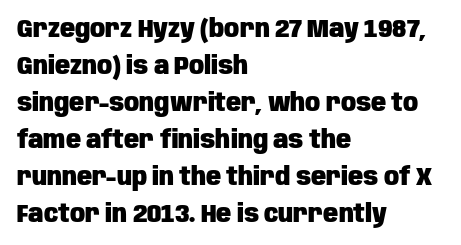
{"italic": "no", "bold": "yes", "underline": "no", "align": "left", "line_spacing": "normal", "line_spacing_ratio": 1.48, "letter_spacing": "normal", "letter_spacing_em": 0.0, "glyph_px": 25}
